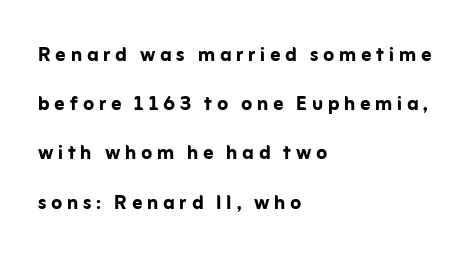
{"italic": "no", "bold": "yes", "underline": "no", "align": "left", "line_spacing": "loose", "line_spacing_ratio": 1.97, "glyph_px": 25}
